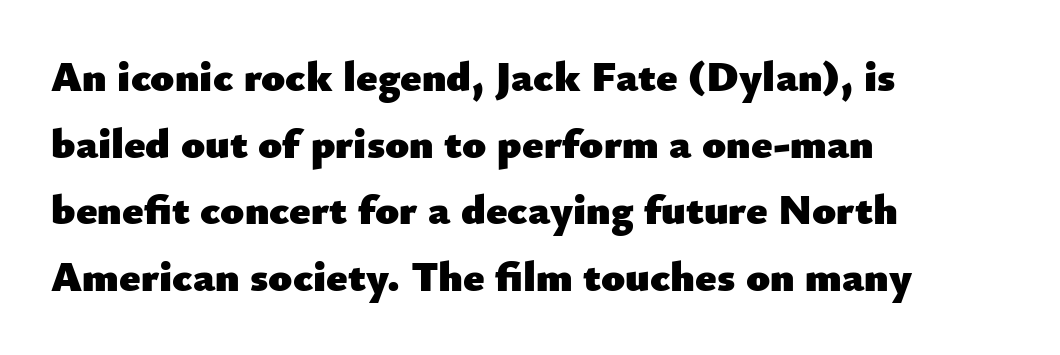
Q: Is the text bold? A: Yes.
Q: Is the text italic (slanted)? A: No, it is upright.
Q: Is the typeface a serif or a sans-serif typeface? A: Sans-serif.
Q: Is the text underlined? A: No.
Q: How is the paragraph aligned? A: Left-aligned.
Q: Is the spacing between letters normal or unusually wide? A: Normal.
Q: Is the spacing between lines tight, normal or loose? A: Normal.
Q: Width (condensed, normal, or wide)? A: Normal.
Q: Stroke contrast? A: Low.
Q: x-height? A: Small.
Q: Monospaced? A: No.
